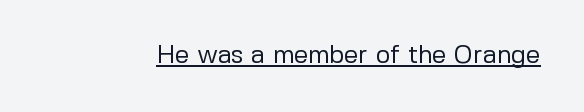
Q: Is the text bold? A: No.
Q: Is the text italic (slanted)? A: No, it is upright.
Q: Is the text underlined? A: Yes.
Q: Is the spacing between letters normal or unusually wide? A: Normal.
